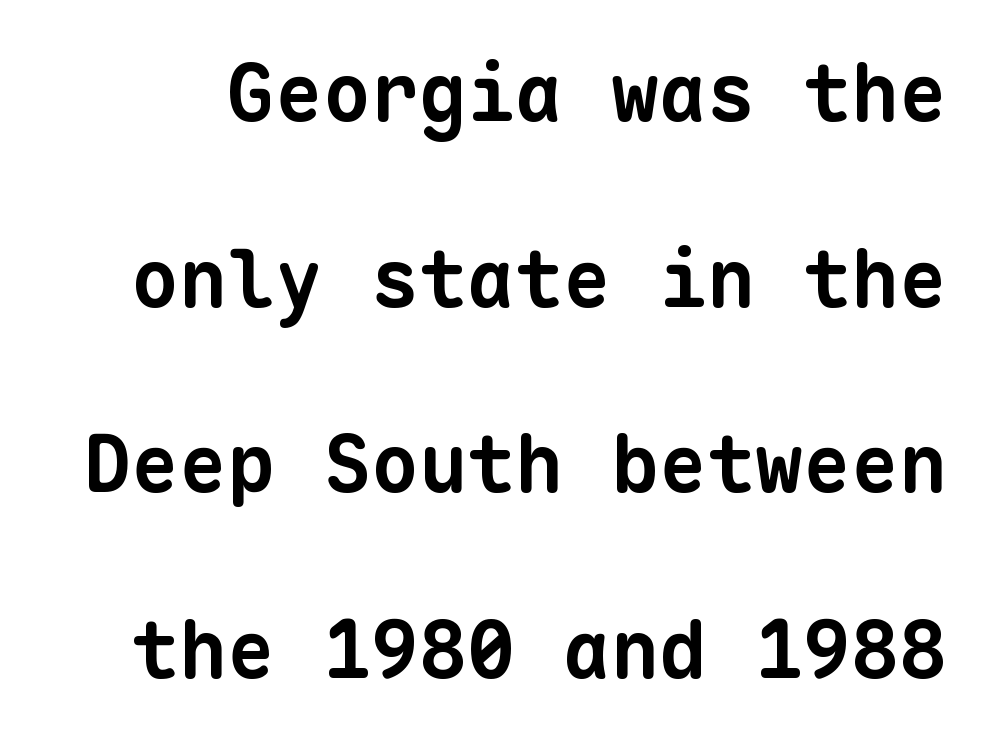
Tracking value appears to be zero — textbook default spacing. Every character here occupies the same horizontal width, giving the sample a typewriter-like rhythm. The rendering shows plain stroke endings on the letterforms — a sans-serif design. The glyphs are unaccompanied by any horizontal stroke below them. Is there much room between lines? Yes — plenty of vertical air separates them.
